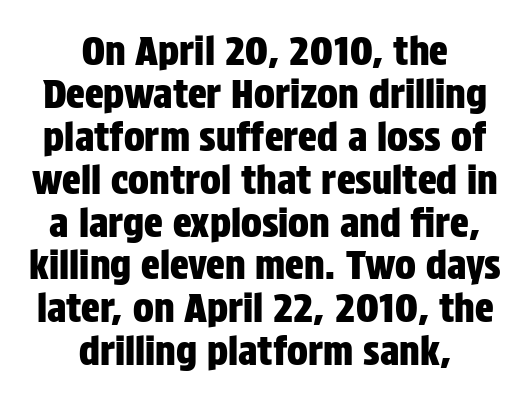
Spacing verdict: proportional, widths tailored to each character. Which margin do the lines hug? Neither — every line sits in the middle. Grotesque or geometric, the face here clearly has no serifs. The rendering keeps characters at their native spacing.
